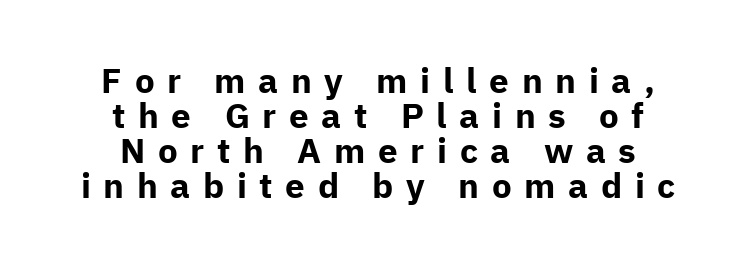
The image shows 35 px bold sans-serif type, upright; set centered, tight line spacing (1.0x), unusually wide letter spacing (+0.36 em), not underlined; low stroke contrast and a medium x-height.
